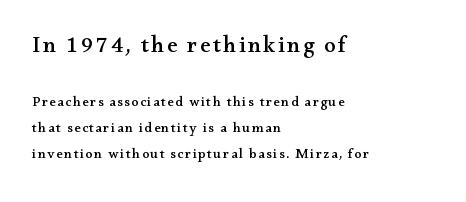
{"italic": "no", "underline": "no", "align": "left", "line_spacing_ratio": 1.86, "larger_block": "first", "size_ratio": 1.64, "glyph_px": 23}
